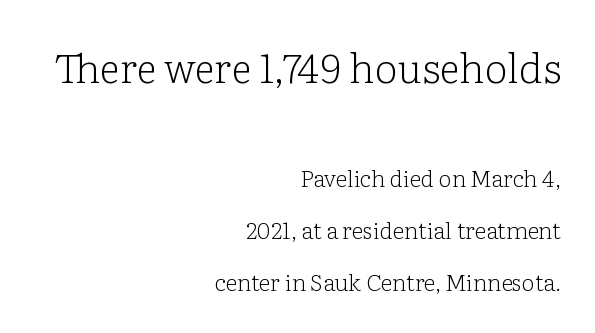
Top chunk: large. Bottom chunk: small. Stems and bowls with no extra thickness — not bold. The passage shown is typed in a proportional face where columns would drift. The glyphs in this specimen are seriffed.
